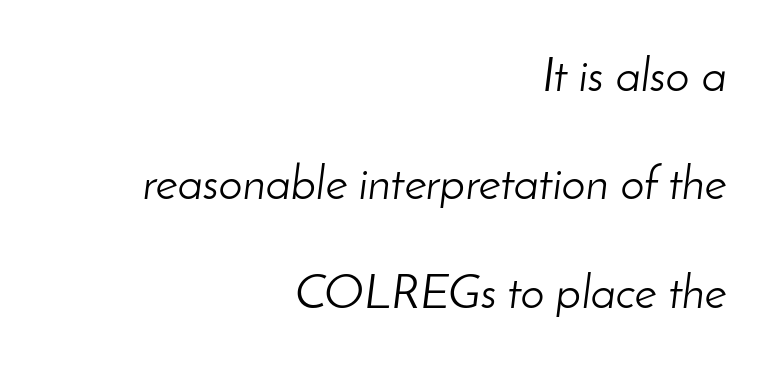
The image shows 48 px light type, italic (leaning right); set right-aligned, loose line spacing (2.26x), normal letter spacing, not underlined; low stroke contrast and a small x-height.
